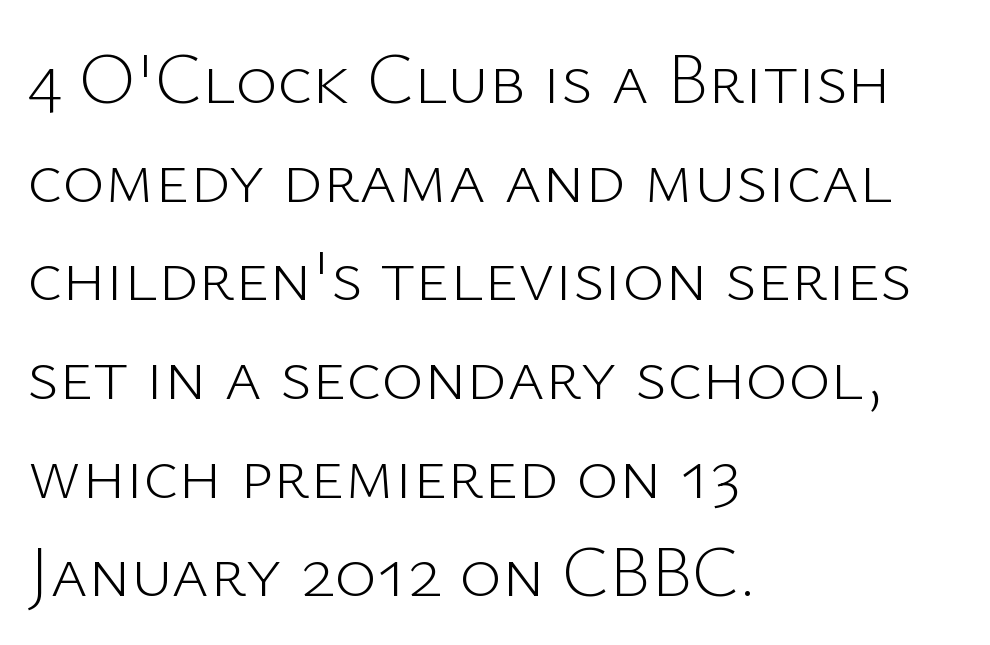
{"serif": "no", "italic": "no", "bold": "no", "weight": "light", "width": "normal", "stroke_contrast": "low", "x_height": "medium", "monospaced": "no", "underline": "no", "align": "left", "line_spacing": "normal", "line_spacing_ratio": 1.37, "letter_spacing": "normal", "letter_spacing_em": 0.0, "glyph_px": 72}
